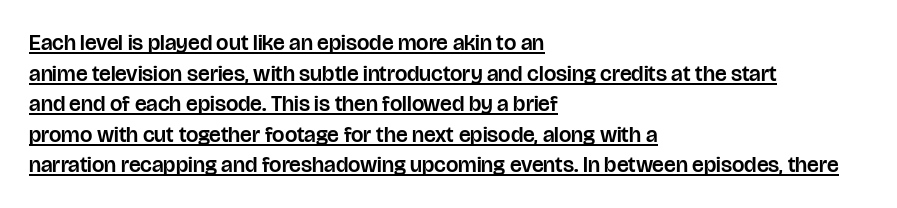
The image shows 22 px text type, upright; set left-aligned, normal line spacing (1.39x), normal letter spacing, underlined.
